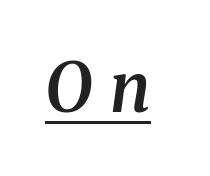
{"serif": "yes", "italic": "yes", "lean": "right", "slant_degrees": 8, "bold": "semi", "weight": "semibold", "width": "normal", "stroke_contrast": "medium", "x_height": "medium", "monospaced": "no", "underline": "yes", "letter_spacing": "wide", "letter_spacing_em": 0.25, "glyph_px": 68}
